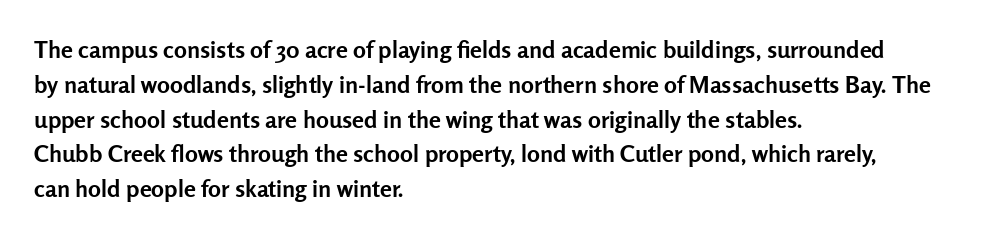
Q: Is the text bold? A: Yes.
Q: Is the text italic (slanted)? A: No, it is upright.
Q: Is the text underlined? A: No.
Q: How is the paragraph aligned? A: Left-aligned.
Q: Is the spacing between letters normal or unusually wide? A: Normal.
Q: Is the spacing between lines tight, normal or loose? A: Normal.
